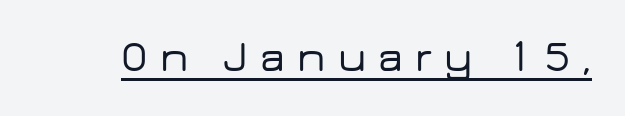
Beneath each row of characters lies a ruled line. Here the designer chose a conventional face with non-uniform glyph widths. Are there feet on the stems? There aren't — it's a sans. Glyph-to-glyph distance is far greater than everyday printed text. Rendered with straight, roman letterforms.
